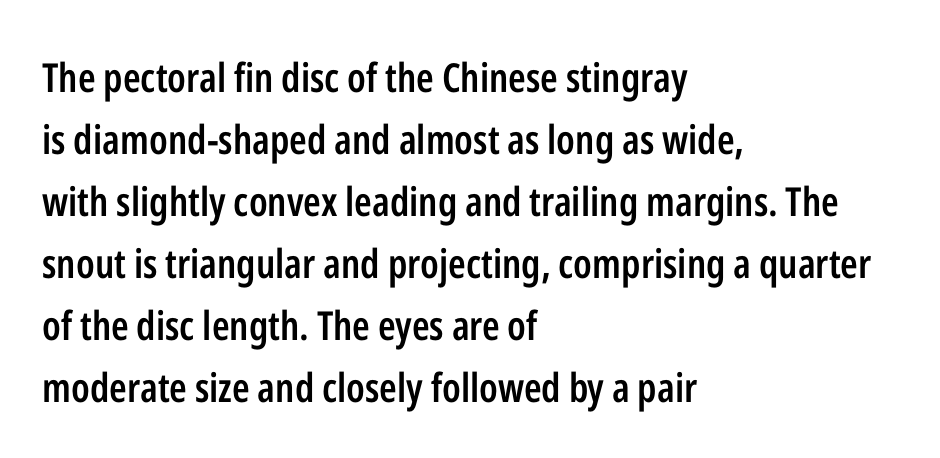
The image shows 40 px semibold, condensed sans-serif type, upright; set left-aligned, normal line spacing (1.55x), normal letter spacing, not underlined; low stroke contrast and a medium x-height.
